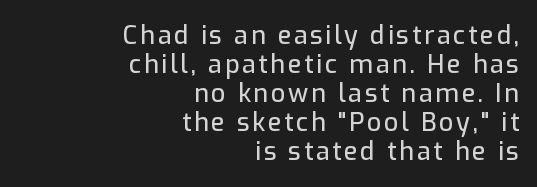
Every row of glyphs terminates at an identical x-position on the right. Style check: upright. The foot of each line stays bare and open.
